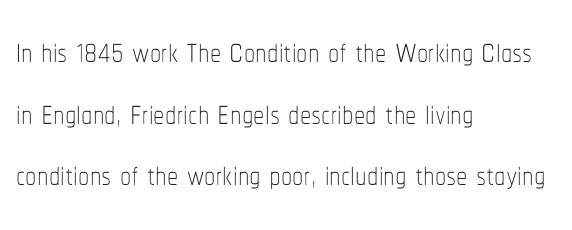
Q: Is the text bold? A: No.
Q: Is the text italic (slanted)? A: No, it is upright.
Q: Is the text underlined? A: No.
Q: How is the paragraph aligned? A: Left-aligned.
Q: Is the spacing between letters normal or unusually wide? A: Normal.
Q: Is the spacing between lines tight, normal or loose? A: Normal.
Q: Width (condensed, normal, or wide)? A: Condensed.
Q: Stroke contrast? A: Low.
Q: x-height? A: Medium.
Q: Monospaced? A: No.
